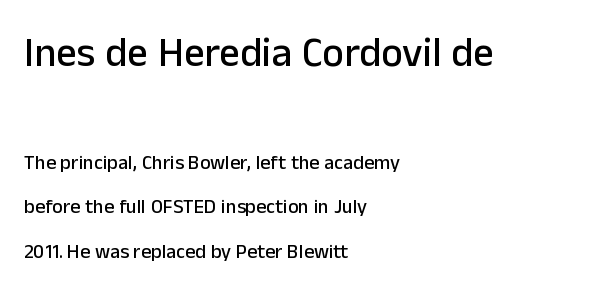
Q: Is the text italic (slanted)? A: No, it is upright.
Q: Is the typeface a serif or a sans-serif typeface? A: Sans-serif.
Q: Is the text underlined? A: No.
Q: How is the paragraph aligned? A: Left-aligned.
Q: Is the spacing between letters normal or unusually wide? A: Normal.
Q: Is the spacing between lines tight, normal or loose? A: Loose.
Q: Which block of text is set in a larger size, the first (top) or the second (bottom)? A: The first (top) one.
Q: Width (condensed, normal, or wide)? A: Normal.
Q: Stroke contrast? A: Low.
Q: x-height? A: Medium.
Q: Monospaced? A: No.
